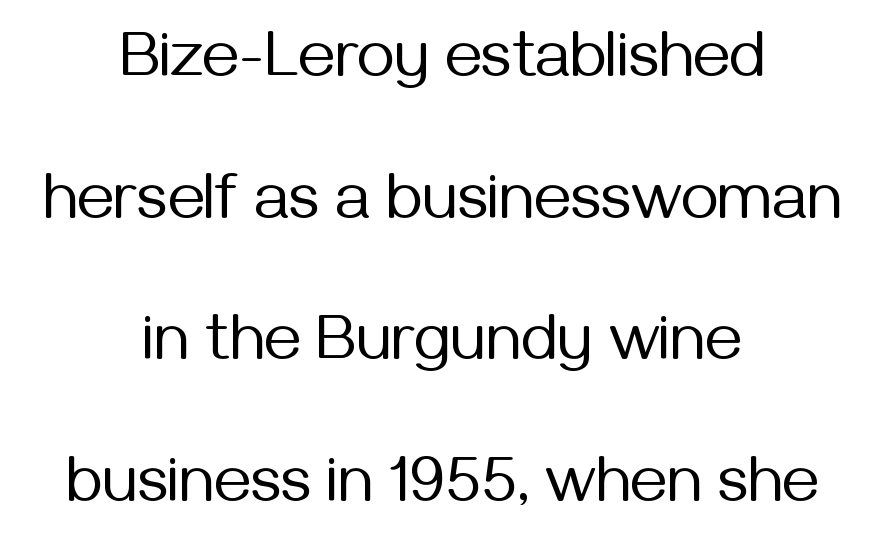
{"serif": "no", "italic": "no", "bold": "no", "weight": "regular", "width": "normal", "stroke_contrast": "medium", "x_height": "medium", "monospaced": "no", "underline": "no", "align": "center", "line_spacing": "loose", "line_spacing_ratio": 2.18, "letter_spacing": "normal", "letter_spacing_em": 0.0, "glyph_px": 65}
